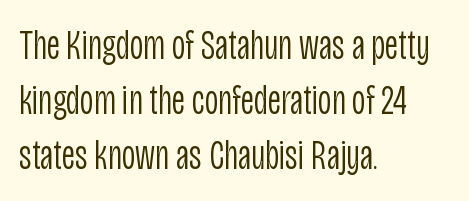
{"serif": "no", "italic": "no", "bold": "no", "weight": "light", "width": "condensed", "stroke_contrast": "low", "x_height": "large", "monospaced": "no", "underline": "no", "align": "left", "line_spacing": "normal", "line_spacing_ratio": 1.31, "letter_spacing": "normal", "letter_spacing_em": 0.0, "glyph_px": 42}
